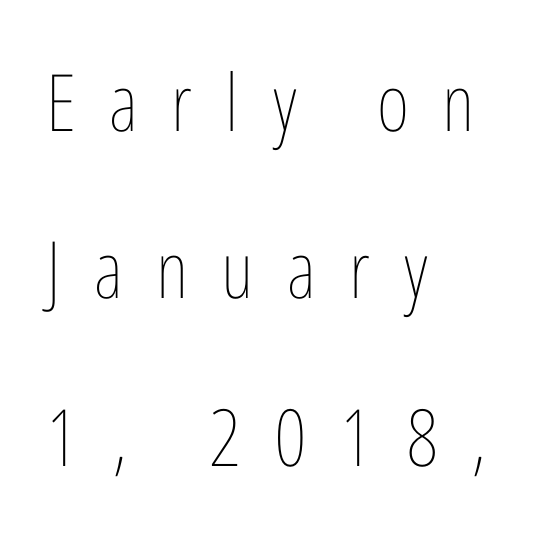
The block of text is sparse from top to bottom, with ample space between rows. The tracking reads as deliberately expanded to a designer's eye. The letterforms sit at book weight or below. Is this a fixed-width face? No — the glyphs have proportional, varying widths.
